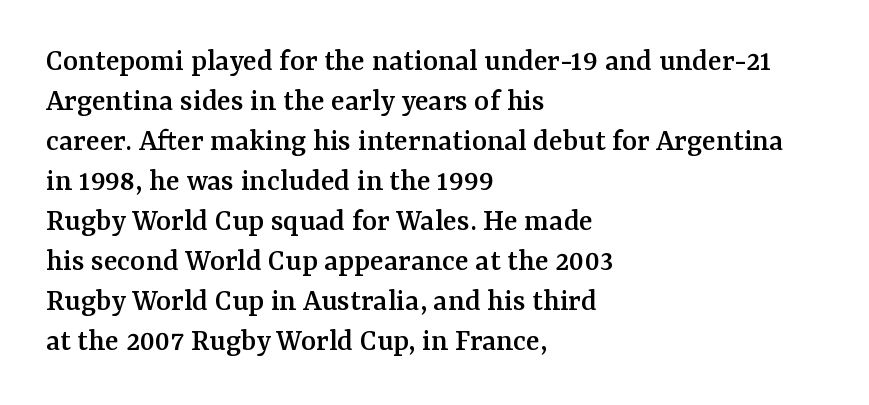
The image shows 32 px serif type, upright; set left-aligned, normal line spacing (1.25x), normal letter spacing, not underlined; medium stroke contrast and a medium x-height.
